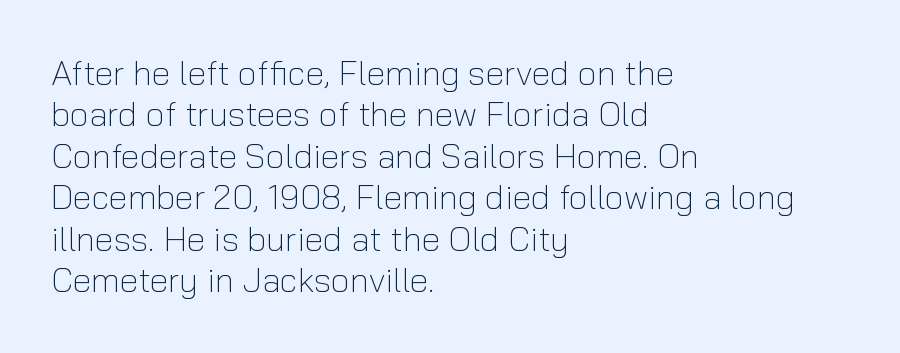
The image shows 34 px light sans-serif type, upright; set left-aligned, line spacing 1.22x, normal letter spacing, not underlined; low stroke contrast and a medium x-height.
